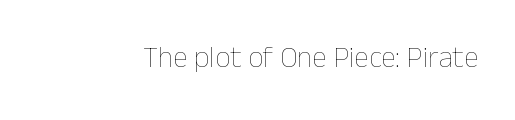
The image shows 30 px thin type, upright; set normal letter spacing, not underlined; low stroke contrast and a medium x-height.
